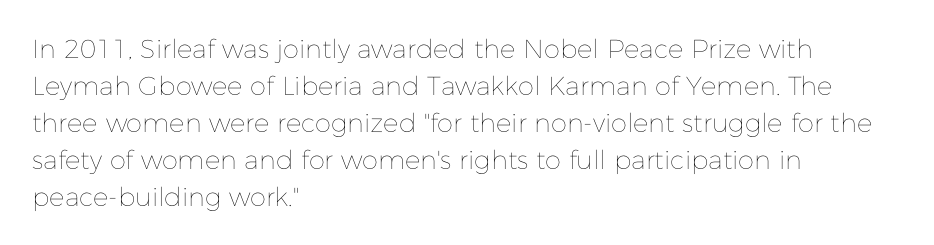
Q: Is the text bold? A: No.
Q: Is the text italic (slanted)? A: No, it is upright.
Q: Is the text underlined? A: No.
Q: How is the paragraph aligned? A: Left-aligned.
Q: Is the spacing between letters normal or unusually wide? A: Normal.
Q: Is the spacing between lines tight, normal or loose? A: Normal.
